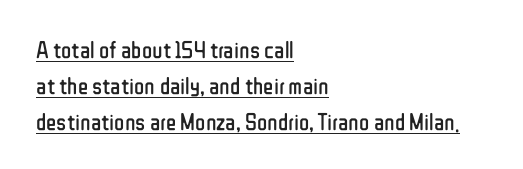
{"italic": "no", "bold": "no", "underline": "yes", "align": "left", "line_spacing": "normal", "line_spacing_ratio": 1.5, "letter_spacing": "normal", "letter_spacing_em": 0.0, "glyph_px": 24}
